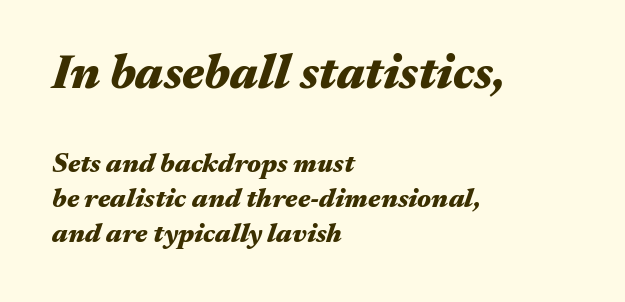
Q: Is the text bold? A: Yes.
Q: Is the text italic (slanted)? A: Yes, it leans right by about 17 degrees.
Q: Is the text underlined? A: No.
Q: How is the paragraph aligned? A: Left-aligned.
Q: Is the spacing between letters normal or unusually wide? A: Normal.
Q: Is the spacing between lines tight, normal or loose? A: Normal.
Q: Which block of text is set in a larger size, the first (top) or the second (bottom)? A: The first (top) one.
Q: Width (condensed, normal, or wide)? A: Wide.
Q: Stroke contrast? A: Medium.
Q: x-height? A: Medium.
Q: Monospaced? A: No.
